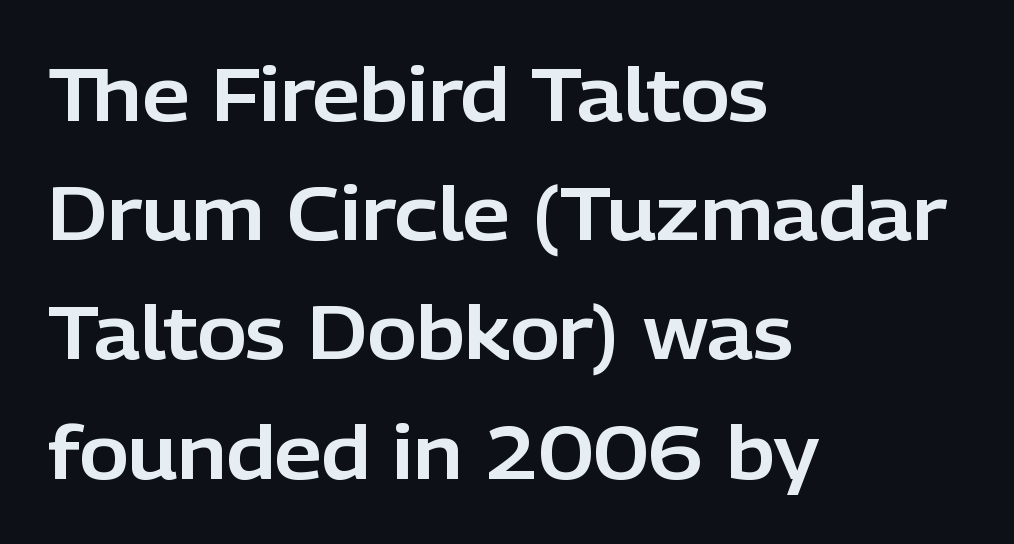
The image shows 75 px sans-serif type, upright; set left-aligned, normal line spacing (1.59x), normal letter spacing, not underlined; low stroke contrast and a medium x-height.
